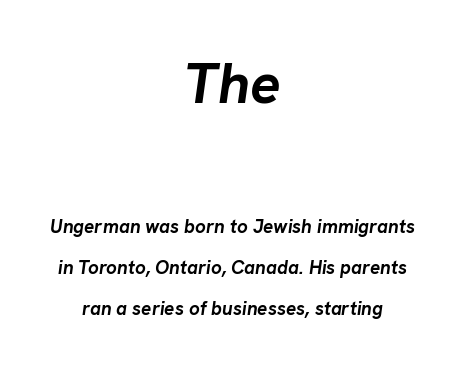
Note the varied advance widths — an 'i' is clearly narrower than an 'm'. You could call the tracking neutral — neither tight nor loose. Is the type bold? Yes — the strokes are clearly thick and heavy. The specimen omits any rule beneath the text block's lines.
